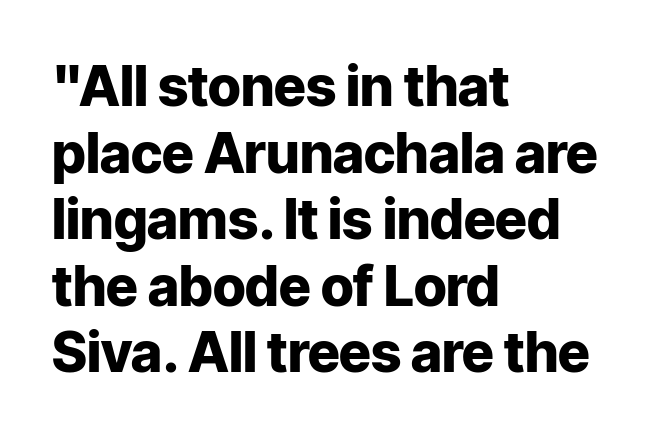
Q: Is the text bold? A: Yes.
Q: Is the text italic (slanted)? A: No, it is upright.
Q: Is the typeface a serif or a sans-serif typeface? A: Sans-serif.
Q: Is the text underlined? A: No.
Q: How is the paragraph aligned? A: Left-aligned.
Q: Is the spacing between letters normal or unusually wide? A: Normal.
Q: Width (condensed, normal, or wide)? A: Normal.
Q: Stroke contrast? A: Low.
Q: x-height? A: Medium.
Q: Monospaced? A: No.
